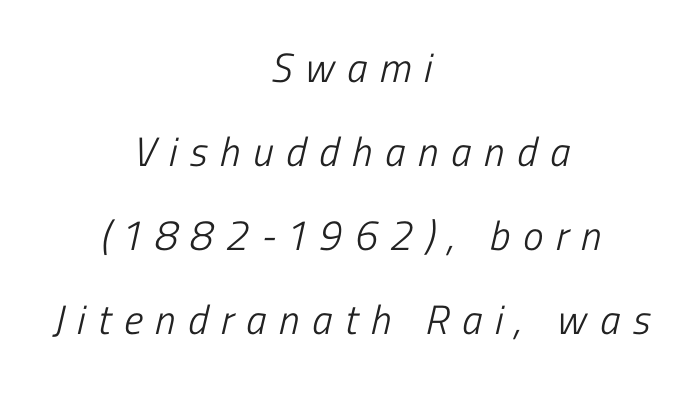
{"serif": "no", "bold": "no", "weight": "light", "width": "condensed", "stroke_contrast": "low", "x_height": "medium", "monospaced": "no", "underline": "no", "align": "center", "line_spacing": "loose", "line_spacing_ratio": 2.05, "letter_spacing": "wide", "letter_spacing_em": 0.31, "glyph_px": 41}
